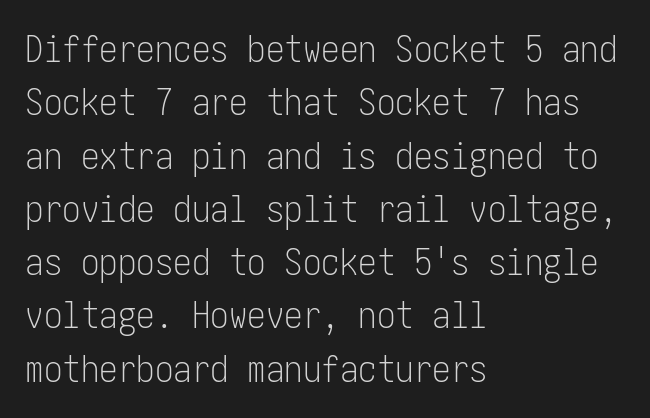
Q: Is the text bold? A: No.
Q: Is the text italic (slanted)? A: No, it is upright.
Q: Is the typeface a serif or a sans-serif typeface? A: Sans-serif.
Q: Is the text underlined? A: No.
Q: How is the paragraph aligned? A: Left-aligned.
Q: Is the spacing between letters normal or unusually wide? A: Normal.
Q: Is the spacing between lines tight, normal or loose? A: Normal.
Q: Width (condensed, normal, or wide)? A: Condensed.
Q: Stroke contrast? A: Low.
Q: x-height? A: Medium.
